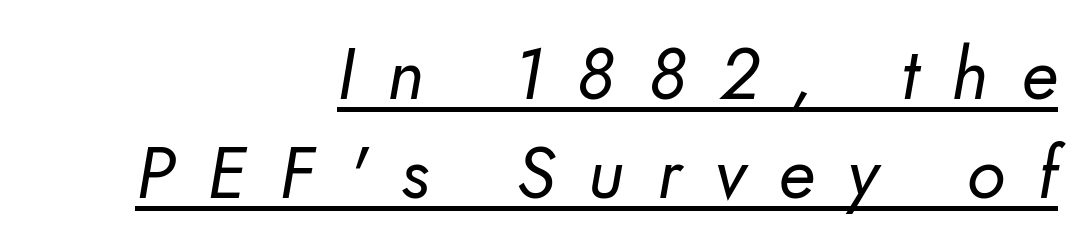
The image shows 72 px regular-weight sans-serif type; set right-aligned, normal line spacing (1.38x), unusually wide letter spacing (+0.46 em), underlined; low stroke contrast and a small x-height.
